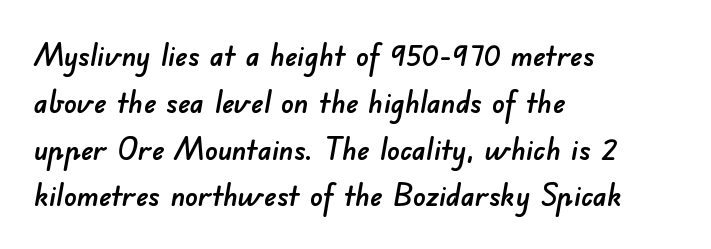
Q: Is the typeface a serif or a sans-serif typeface? A: Sans-serif.
Q: Is the text underlined? A: No.
Q: How is the paragraph aligned? A: Left-aligned.
Q: Is the spacing between letters normal or unusually wide? A: Normal.
Q: Is the spacing between lines tight, normal or loose? A: Normal.
Q: Width (condensed, normal, or wide)? A: Normal.
Q: Stroke contrast? A: Low.
Q: x-height? A: Small.
Q: Monospaced? A: No.
